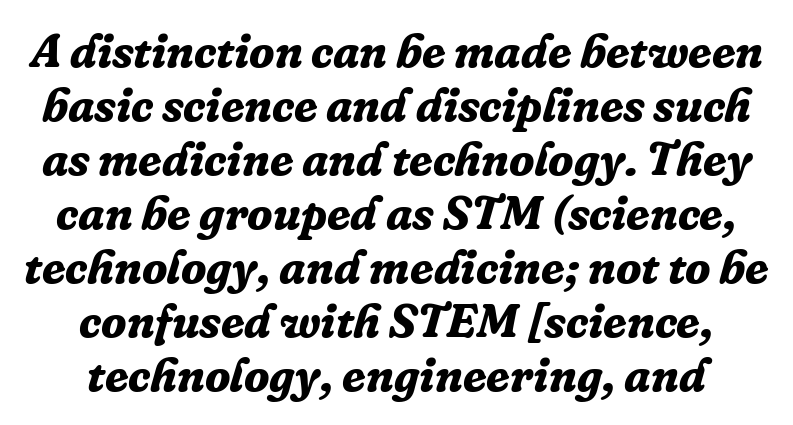
Q: Is the text bold? A: Yes.
Q: Is the text italic (slanted)? A: Yes, it leans right by about 16 degrees.
Q: Is the typeface a serif or a sans-serif typeface? A: Serif.
Q: Is the text underlined? A: No.
Q: How is the paragraph aligned? A: Centered.
Q: Is the spacing between letters normal or unusually wide? A: Normal.
Q: Is the spacing between lines tight, normal or loose? A: Tight.
Q: Width (condensed, normal, or wide)? A: Normal.
Q: Stroke contrast? A: Low.
Q: x-height? A: Medium.
Q: Monospaced? A: No.
